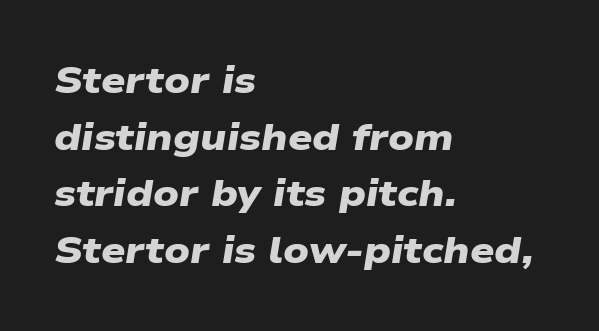
The image shows 38 px heavy, wide sans-serif type; set left-aligned, normal line spacing (1.49x), normal letter spacing, not underlined; low stroke contrast and a medium x-height.
